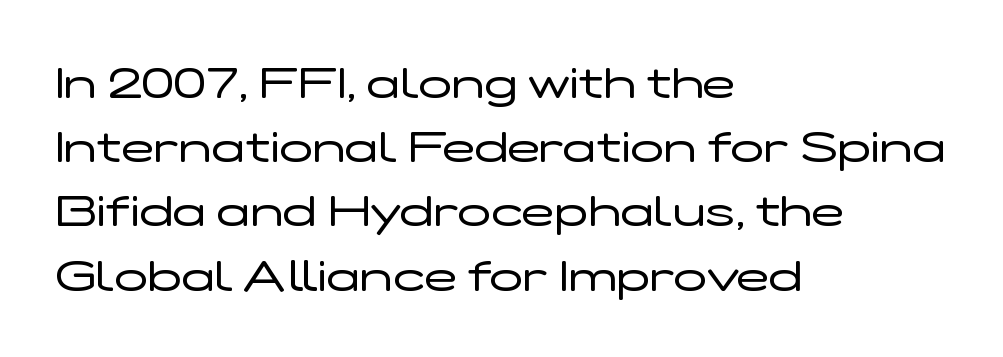
{"serif": "no", "italic": "no", "bold": "no", "weight": "regular", "width": "wide", "stroke_contrast": "low", "x_height": "medium", "monospaced": "no", "underline": "no", "align": "left", "line_spacing": "normal", "line_spacing_ratio": 1.46, "letter_spacing": "normal", "letter_spacing_em": 0.0, "glyph_px": 44}
